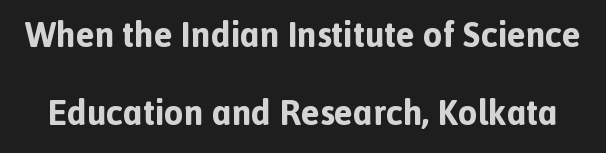
Q: Is the text bold? A: Yes.
Q: Is the text italic (slanted)? A: No, it is upright.
Q: Is the typeface a serif or a sans-serif typeface? A: Sans-serif.
Q: Is the text underlined? A: No.
Q: Is the spacing between letters normal or unusually wide? A: Normal.
Q: Is the spacing between lines tight, normal or loose? A: Loose.
Q: Width (condensed, normal, or wide)? A: Normal.
Q: x-height? A: Medium.
Q: Monospaced? A: No.
